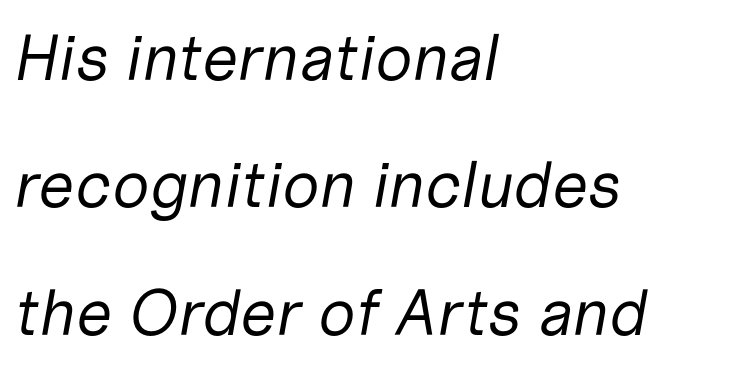
Underline: absent. The font's italic variant was chosen for this text. A typesetter would call this zero additional tracking. Looks like regular typesetting: each glyph gets only the width it needs. This sample trades compactness for vertical openness between lines.
